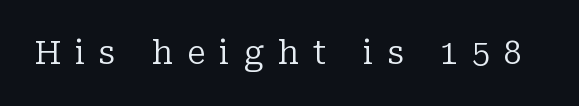
{"serif": "yes", "italic": "no", "bold": "no", "weight": "regular", "width": "normal", "stroke_contrast": "low", "x_height": "medium", "monospaced": "no", "underline": "no", "letter_spacing": "wide", "letter_spacing_em": 0.44, "glyph_px": 32}
